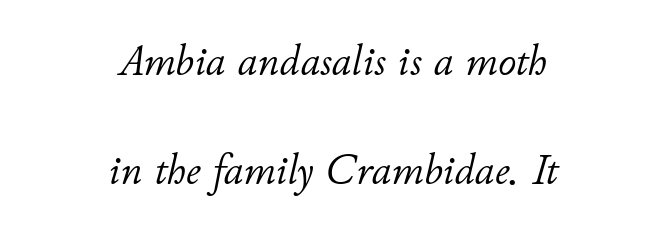
{"italic": "yes", "lean": "right", "slant_degrees": 11, "bold": "no", "weight": "light", "width": "normal", "stroke_contrast": "low", "x_height": "small", "monospaced": "no", "underline": "no", "align": "center", "line_spacing": "loose", "line_spacing_ratio": 2.47, "letter_spacing": "normal", "letter_spacing_em": 0.0, "glyph_px": 44}
